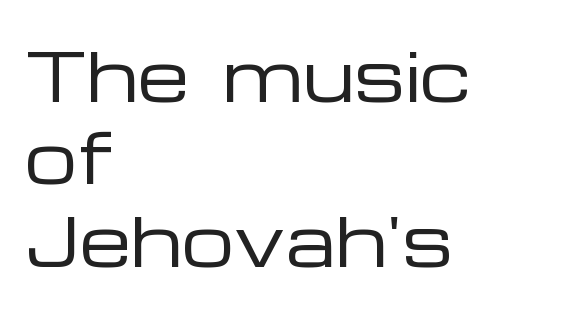
The image shows 66 px regular-weight, wide sans-serif type, upright; set left-aligned, normal line spacing (1.25x), normal letter spacing, not underlined; low stroke contrast and a medium x-height.
